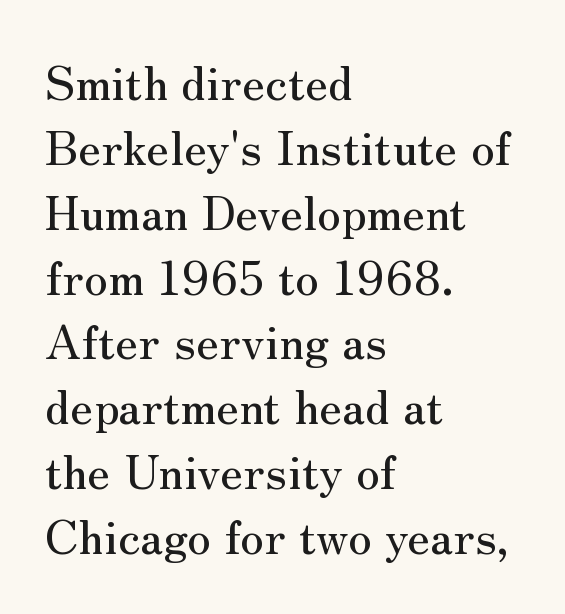
Q: Is the text italic (slanted)? A: No, it is upright.
Q: Is the typeface a serif or a sans-serif typeface? A: Serif.
Q: Is the text underlined? A: No.
Q: How is the paragraph aligned? A: Left-aligned.
Q: Is the spacing between letters normal or unusually wide? A: Normal.
Q: Is the spacing between lines tight, normal or loose? A: Normal.
Q: Width (condensed, normal, or wide)? A: Normal.
Q: Stroke contrast? A: Medium.
Q: x-height? A: Small.
Q: Monospaced? A: No.
